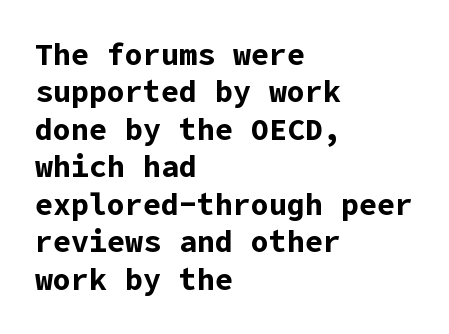
Teacher's note: observe the even left margin — that is flush-left alignment. The type is set solid horizontally, with unmodified tracking. What kind of face is this? One without serifs — a sans. The face used here has the dense, thick strokes of a bold. What's the leading like? Ordinary, nothing unusual. Designer's note — italics off, roman on.
